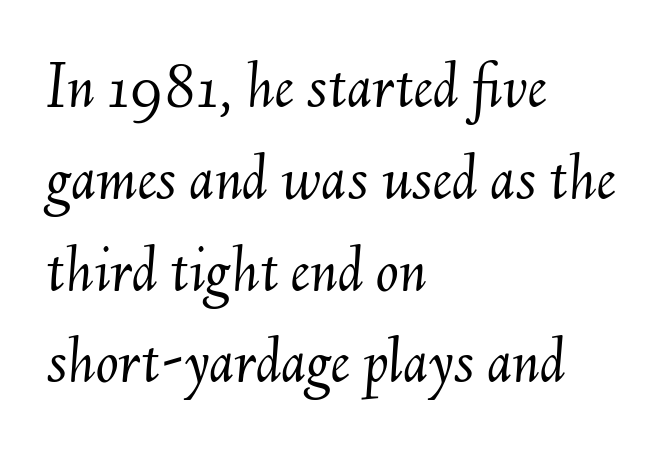
The image shows 68 px light type, italic (leaning right); set left-aligned, normal line spacing (1.35x), normal letter spacing, not underlined; medium stroke contrast and a small x-height.
